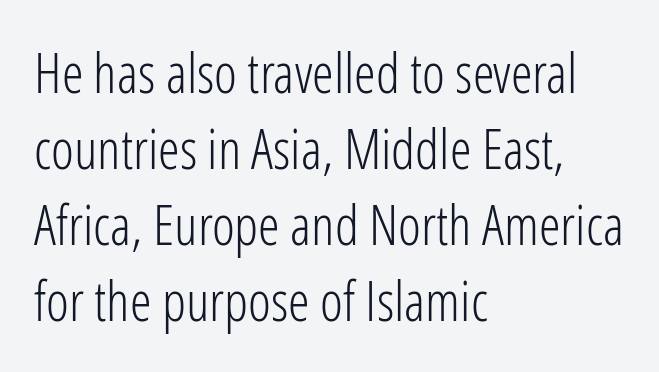
{"serif": "no", "italic": "no", "bold": "no", "weight": "light", "width": "condensed", "stroke_contrast": "low", "x_height": "medium", "monospaced": "no", "underline": "no", "align": "left", "line_spacing": "normal", "line_spacing_ratio": 1.38, "letter_spacing": "normal", "letter_spacing_em": 0.0, "glyph_px": 55}
